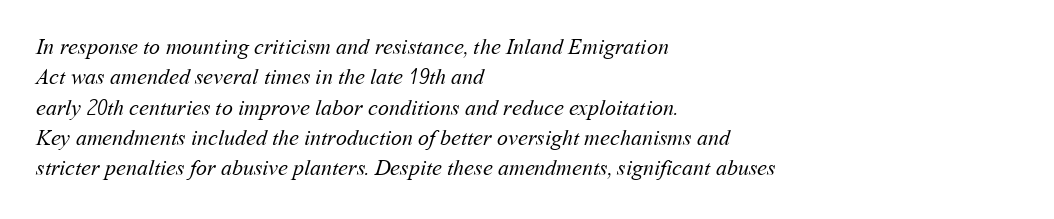
{"bold": "no", "underline": "no", "align": "left", "line_spacing": "normal", "line_spacing_ratio": 1.38, "letter_spacing": "normal", "letter_spacing_em": 0.0, "glyph_px": 22}
